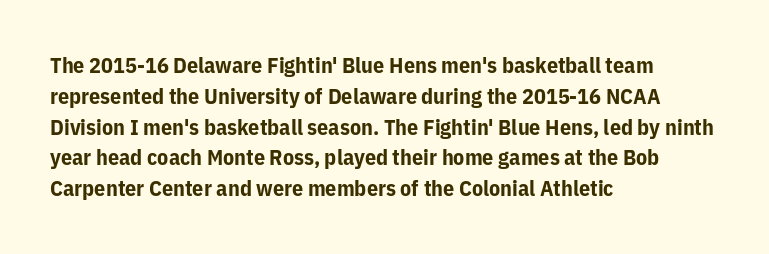
Q: Is the text bold? A: Yes.
Q: Is the text italic (slanted)? A: No, it is upright.
Q: Is the text underlined? A: No.
Q: How is the paragraph aligned? A: Left-aligned.
Q: Is the spacing between letters normal or unusually wide? A: Normal.
Q: Is the spacing between lines tight, normal or loose? A: Normal.
